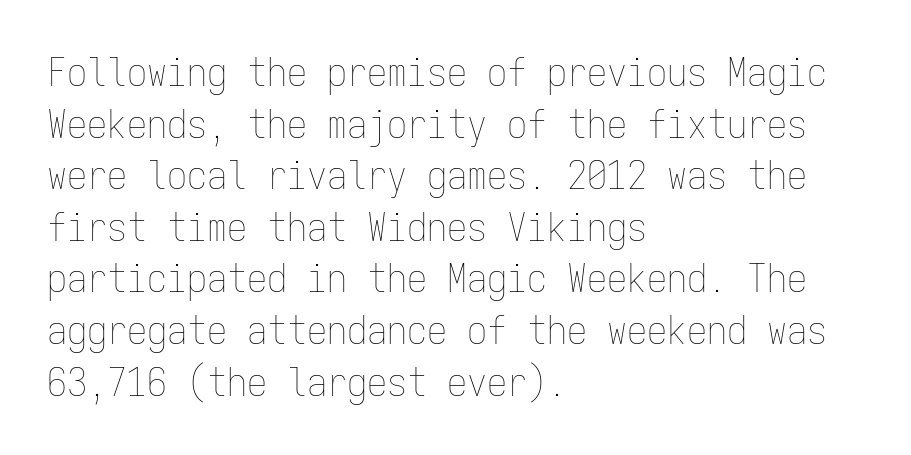
The image shows 40 px thin, condensed type, upright, monospaced; set left-aligned, normal line spacing (1.29x), normal letter spacing, not underlined; low stroke contrast and a medium x-height.
